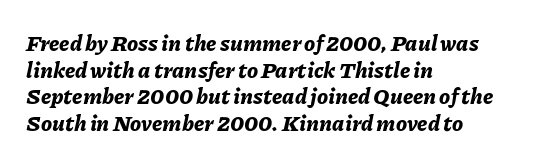
Q: Is the text bold? A: Yes.
Q: Is the text italic (slanted)? A: Yes, it leans right by about 11 degrees.
Q: Is the text underlined? A: No.
Q: How is the paragraph aligned? A: Left-aligned.
Q: Is the spacing between letters normal or unusually wide? A: Normal.
